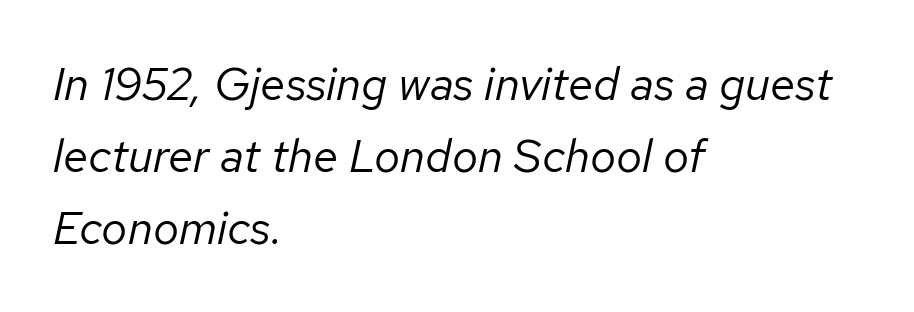
Q: Is the text bold? A: No.
Q: Is the text italic (slanted)? A: Yes, it leans right by about 12 degrees.
Q: Is the text underlined? A: No.
Q: How is the paragraph aligned? A: Left-aligned.
Q: Is the spacing between letters normal or unusually wide? A: Normal.
Q: Is the spacing between lines tight, normal or loose? A: Normal.
Q: Width (condensed, normal, or wide)? A: Normal.
Q: Stroke contrast? A: Low.
Q: x-height? A: Medium.
Q: Monospaced? A: No.
